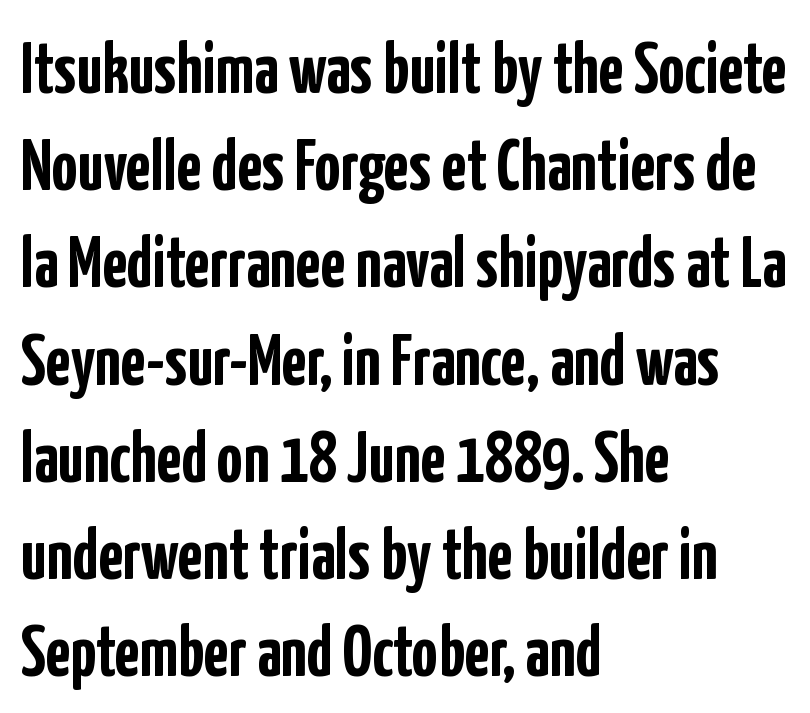
{"serif": "no", "italic": "no", "bold": "yes", "weight": "semibold", "width": "condensed", "stroke_contrast": "low", "x_height": "medium", "monospaced": "no", "underline": "no", "align": "left", "line_spacing": "normal", "line_spacing_ratio": 1.35, "letter_spacing": "normal", "letter_spacing_em": 0.0, "glyph_px": 72}
